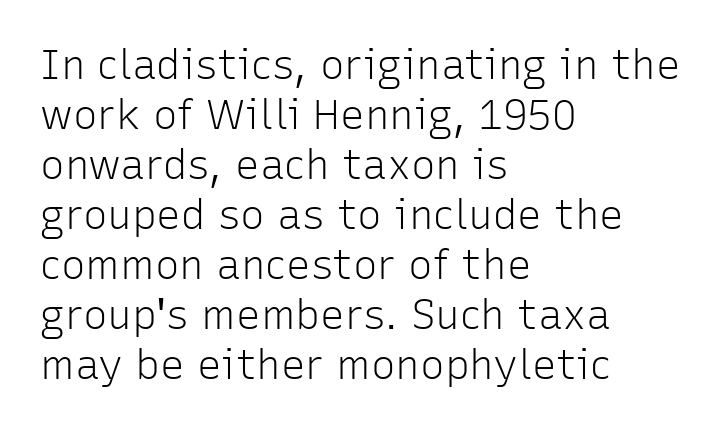
Q: Is the text bold? A: No.
Q: Is the text italic (slanted)? A: No, it is upright.
Q: Is the typeface a serif or a sans-serif typeface? A: Sans-serif.
Q: Is the text underlined? A: No.
Q: How is the paragraph aligned? A: Left-aligned.
Q: Is the spacing between letters normal or unusually wide? A: Normal.
Q: Width (condensed, normal, or wide)? A: Normal.
Q: Stroke contrast? A: Low.
Q: x-height? A: Medium.
Q: Monospaced? A: No.
